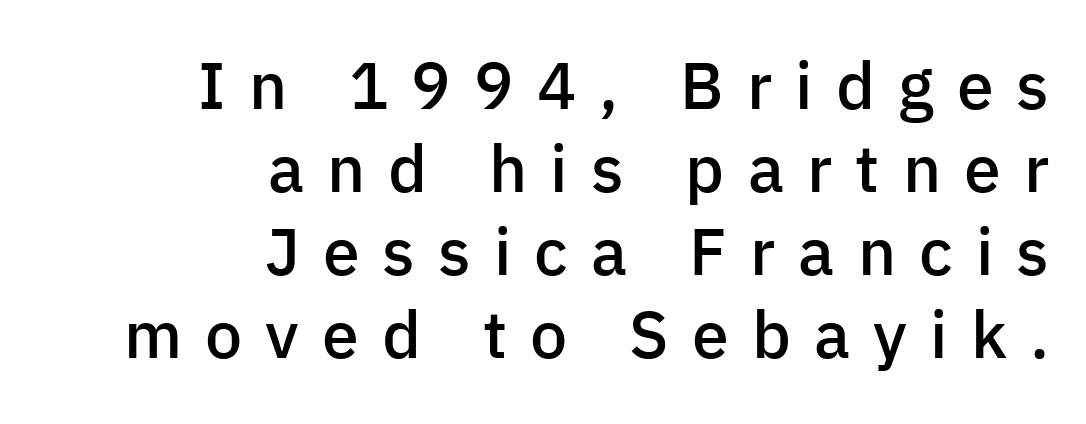
{"serif": "no", "italic": "no", "bold": "semi", "weight": "semibold", "width": "normal", "stroke_contrast": "low", "x_height": "medium", "monospaced": "no", "underline": "no", "align": "right", "line_spacing": "normal", "line_spacing_ratio": 1.26, "letter_spacing": "wide", "letter_spacing_em": 0.35, "glyph_px": 66}
